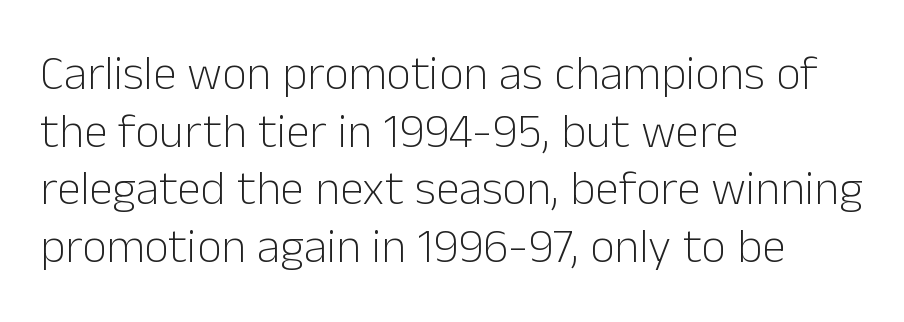
Q: Is the text bold? A: No.
Q: Is the text italic (slanted)? A: No, it is upright.
Q: Is the typeface a serif or a sans-serif typeface? A: Sans-serif.
Q: Is the text underlined? A: No.
Q: How is the paragraph aligned? A: Left-aligned.
Q: Is the spacing between letters normal or unusually wide? A: Normal.
Q: Width (condensed, normal, or wide)? A: Normal.
Q: Stroke contrast? A: Low.
Q: x-height? A: Medium.
Q: Monospaced? A: No.
